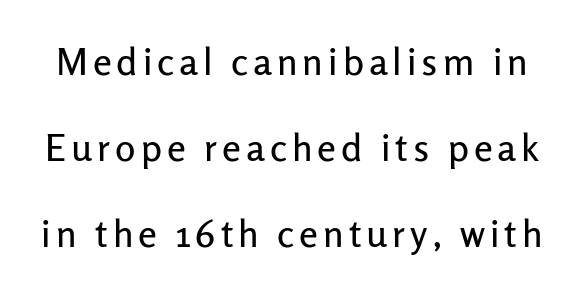
A clean baseline with only descenders dipping below it. Summary of vertical rhythm: relaxed, with wide interline spacing. The letters advance in unequal steps, a hallmark of proportional type. Nope, not italic — everything's standing straight.
